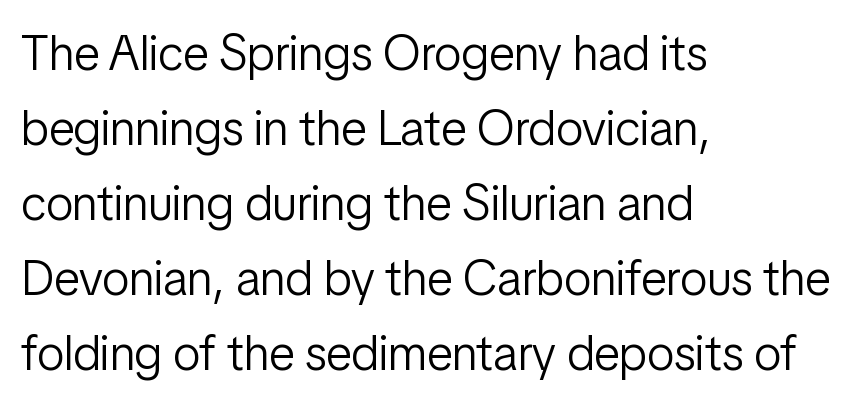
The image shows 49 px light, condensed sans-serif type, upright; set left-aligned, normal line spacing (1.53x), normal letter spacing, not underlined; low stroke contrast and a medium x-height.
